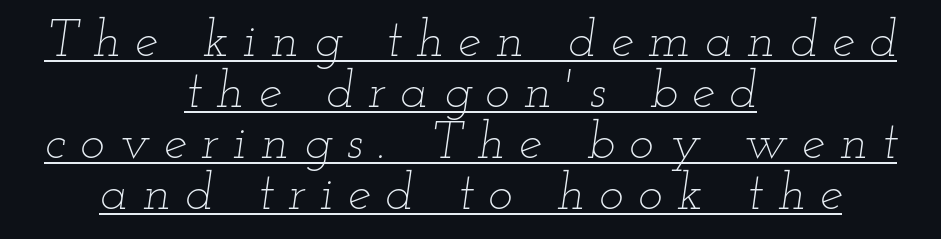
{"italic": "yes", "lean": "right", "slant_degrees": 12, "bold": "no", "weight": "thin", "width": "wide", "stroke_contrast": "low", "x_height": "small", "monospaced": "no", "underline": "yes", "align": "center", "line_spacing": "tight", "line_spacing_ratio": 0.98, "letter_spacing": "wide", "letter_spacing_em": 0.28, "glyph_px": 52}
